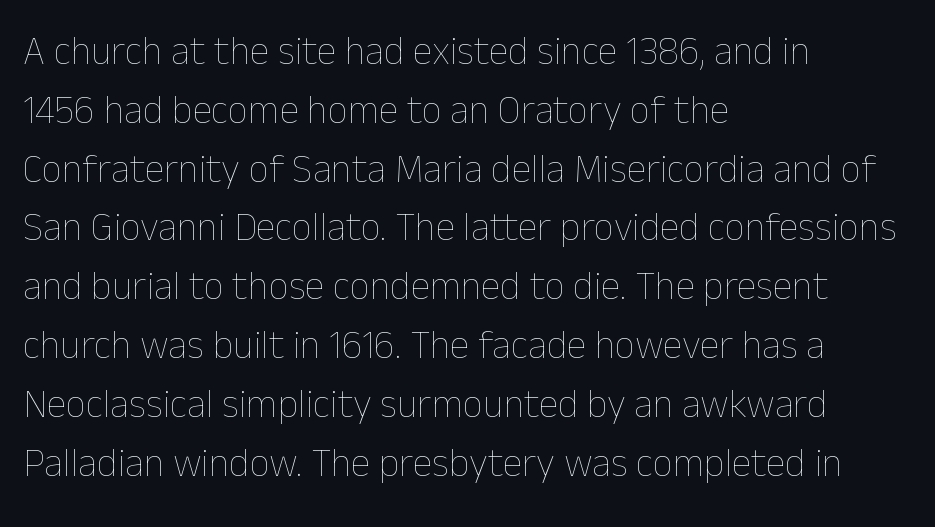
The image shows 40 px thin type, upright; set left-aligned, normal line spacing (1.47x), normal letter spacing, not underlined; low stroke contrast and a medium x-height.
